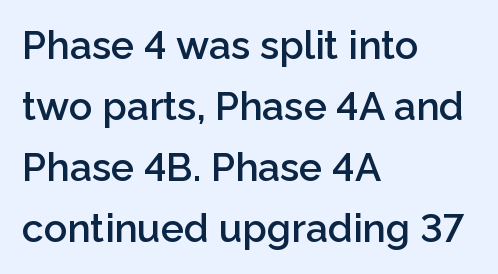
{"serif": "no", "italic": "no", "bold": "semi", "weight": "semibold", "width": "normal", "stroke_contrast": "low", "x_height": "medium", "monospaced": "no", "underline": "no", "align": "left", "line_spacing": "normal", "line_spacing_ratio": 1.56, "letter_spacing": "normal", "letter_spacing_em": 0.0, "glyph_px": 39}
